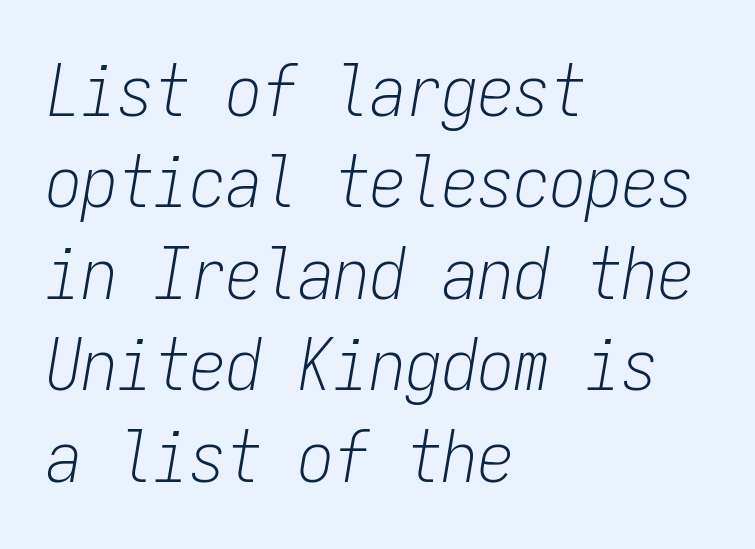
The image shows 72 px light, condensed type, italic (leaning right), monospaced; set left-aligned, normal line spacing (1.27x), normal letter spacing, not underlined; low stroke contrast and a medium x-height.
